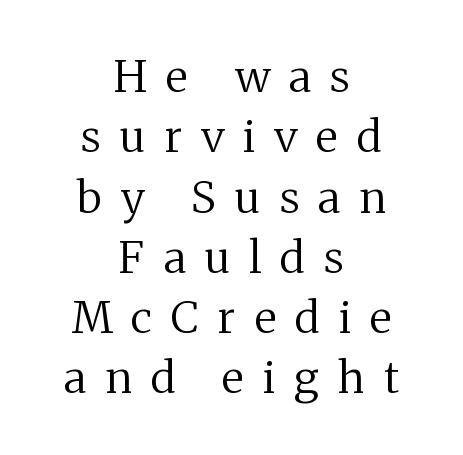
{"serif": "yes", "italic": "no", "bold": "no", "weight": "regular", "width": "normal", "stroke_contrast": "medium", "x_height": "medium", "monospaced": "no", "underline": "no", "align": "center", "line_spacing": "normal", "line_spacing_ratio": 1.37, "letter_spacing": "wide", "letter_spacing_em": 0.43, "glyph_px": 44}
